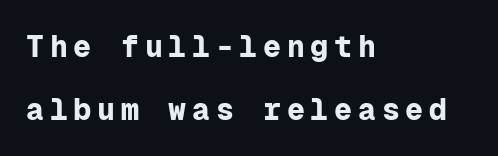
The image shows 30 px bold sans-serif type, upright, monospaced; set left-aligned, loose line spacing (2.11x), not underlined; low stroke contrast and a medium x-height.
